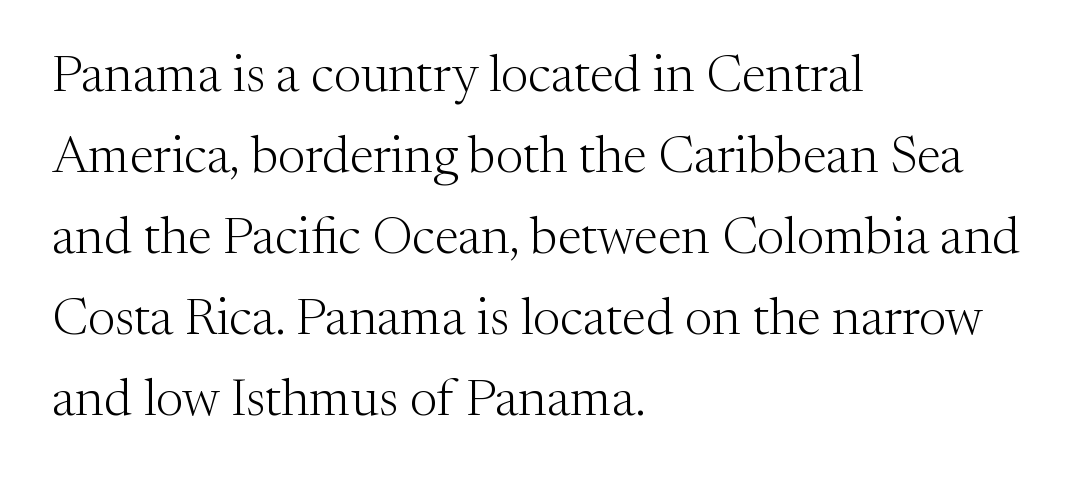
Notice how the stems are strictly vertical — no italics here. The passage shown is not underscored anywhere. The space between consecutive lines is moderate. Is this a fixed-width face? No — the glyphs have proportional, varying widths.
